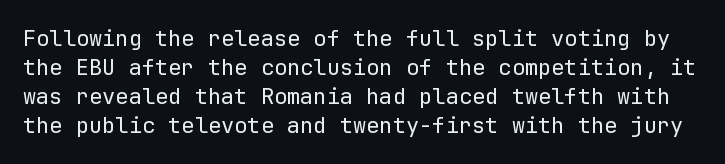
It's the straight-up-and-down kind of type. Only glyphs here, with clear space below each row. What stands out about the letter spacing? Nothing — it is the standard amount. Stem width sits at or under what a default text font uses.
